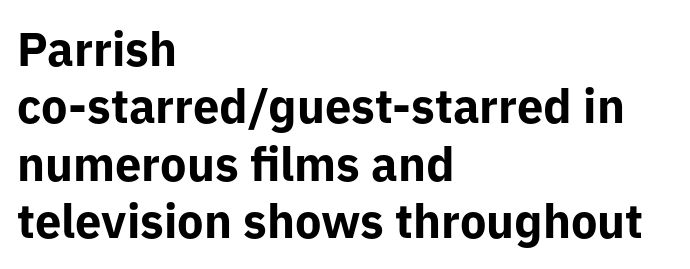
The image shows 47 px bold sans-serif type, upright; set left-aligned, line spacing 1.22x, normal letter spacing, not underlined; low stroke contrast and a medium x-height.
